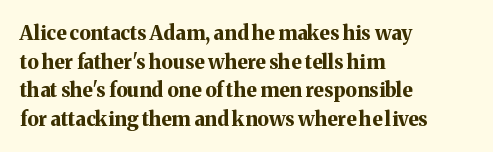
{"italic": "no", "bold": "yes", "underline": "no", "align": "left", "line_spacing": "normal", "line_spacing_ratio": 1.43, "letter_spacing": "normal", "letter_spacing_em": 0.0, "glyph_px": 20}
